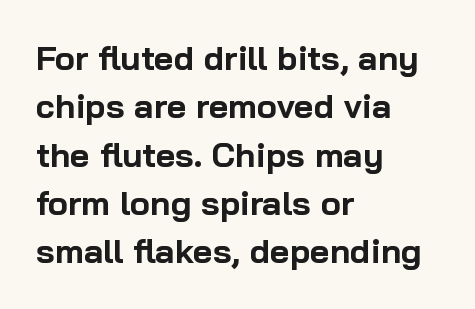
Clear beneath every line of the passage. Notice how descenders clear the ascenders below comfortably — that's standard leading. The letters carry no serifs — their stems end cleanly without finishing strokes. This is heavy type, rendered in bold. Does the copy run flush right? No — it runs flush left.
